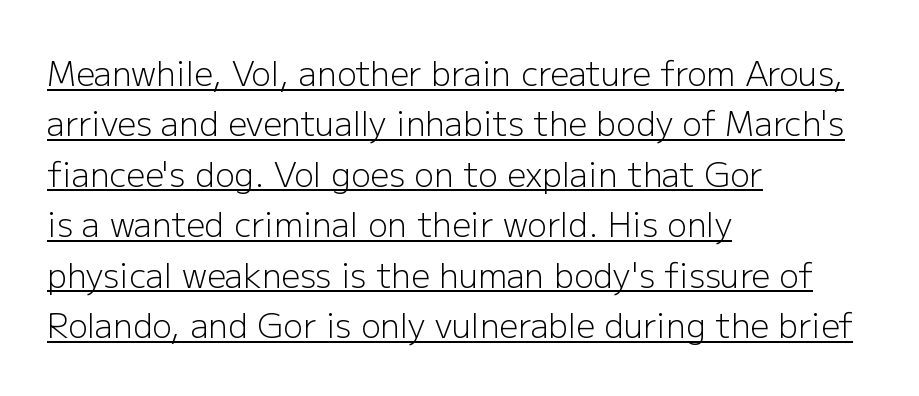
The characters are drawn with everyday or finer stroke widths. The setting favours the left margin, as ordinary paragraphs usually do. Every character sits straight up, as roman type does. Note: no serifs on the glyphs. Normally led — the rows are evenly, conventionally spaced. The rendering uses natural spacing where letterforms have individual widths.
